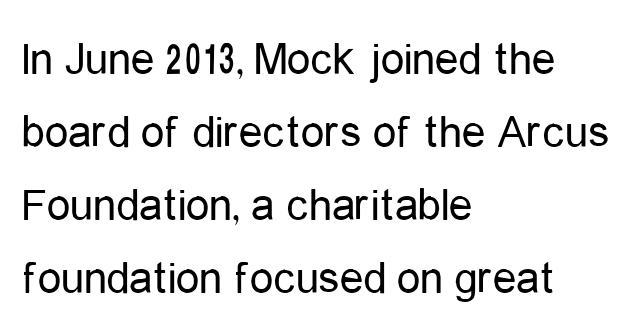
{"serif": "no", "italic": "no", "bold": "no", "weight": "regular", "width": "condensed", "stroke_contrast": "low", "x_height": "medium", "monospaced": "no", "underline": "no", "align": "left", "line_spacing": "normal", "line_spacing_ratio": 1.55, "letter_spacing": "normal", "letter_spacing_em": 0.0, "glyph_px": 47}
